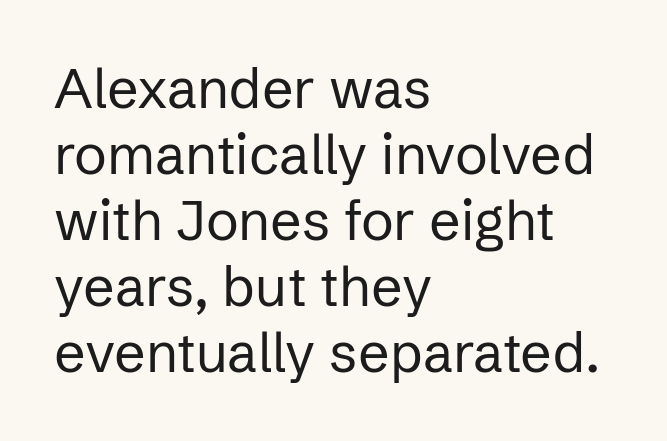
The image shows 55 px regular-weight sans-serif type, upright; set left-aligned, line spacing 1.2x, normal letter spacing, not underlined; low stroke contrast and a medium x-height.
